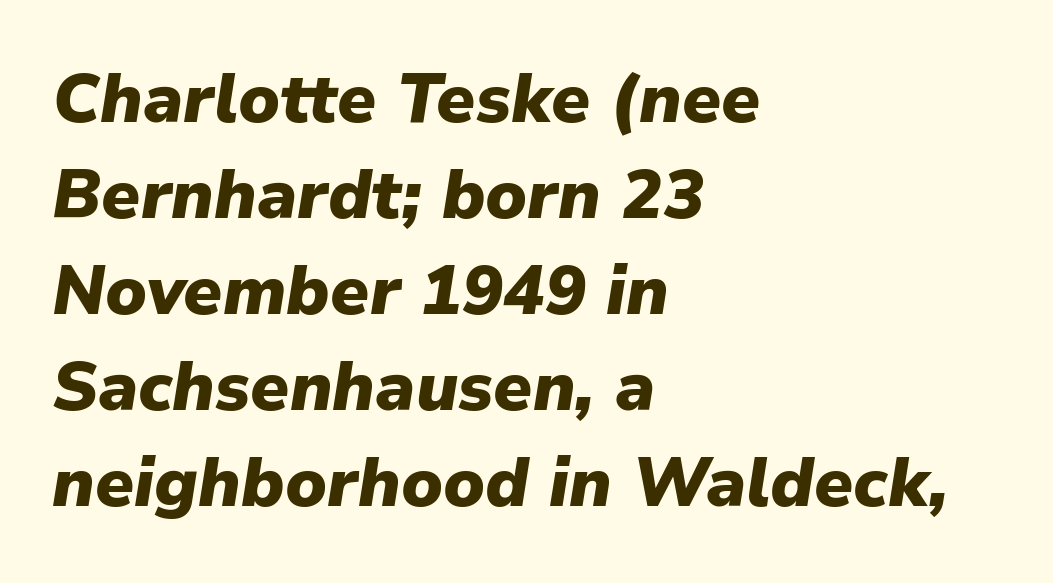
You could call the tracking neutral — neither tight nor loose. Baseline-to-baseline distance is the conventional proportion of letter height. Thick stems and heavy bowls — unmistakably bold. Bare-footed words on every line. Observe the lean: these are italic letterforms. Which margin do the lines hug? The left one — the right edge is uneven.
